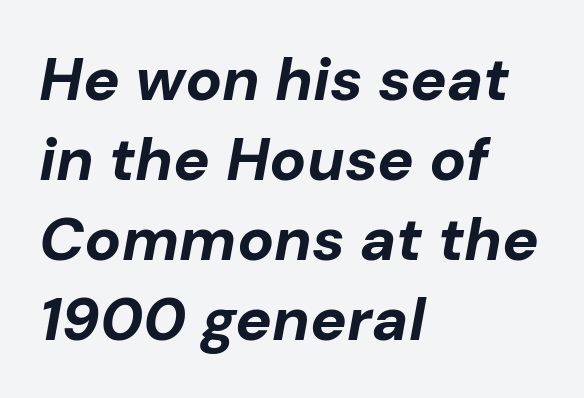
{"italic": "yes", "lean": "right", "slant_degrees": 10, "bold": "yes", "weight": "bold", "width": "normal", "stroke_contrast": "low", "x_height": "medium", "monospaced": "no", "underline": "no", "align": "left", "line_spacing": "normal", "line_spacing_ratio": 1.31, "letter_spacing": "normal", "letter_spacing_em": 0.0, "glyph_px": 61}
